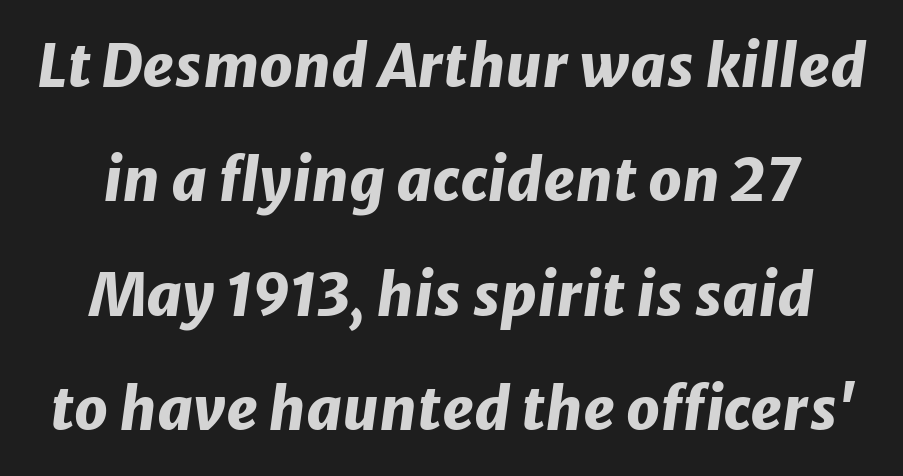
Here the glyphs are tracked normally, forming tight word shapes. These lines are rendered in a variable-pitch font. The typography opts for an oblique posture over an upright one. Rule under the text: the space is simply empty. Is there much room between lines? Yes — plenty of vertical air separates them. The glyphs have the mass of a bold cut.
